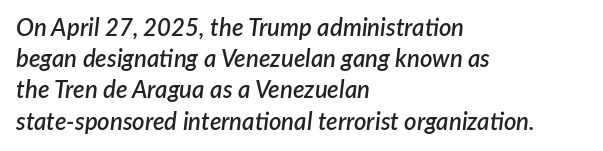
Q: Is the text bold? A: Semi-bold.
Q: Is the text italic (slanted)? A: Yes, it leans right by about 7 degrees.
Q: Is the text underlined? A: No.
Q: How is the paragraph aligned? A: Left-aligned.
Q: Is the spacing between letters normal or unusually wide? A: Normal.
Q: Is the spacing between lines tight, normal or loose? A: Normal.
